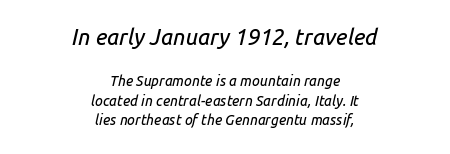
The image shows 22 px text type, italic (leaning right); set centered, normal line spacing (1.39x), normal letter spacing, not underlined; the first (top) block is 1.57x larger.
